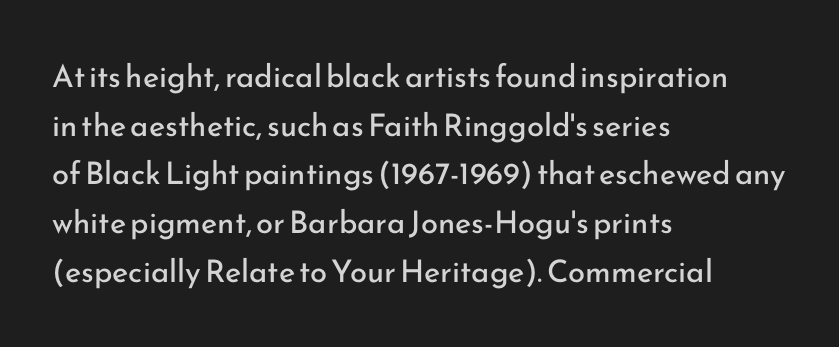
The image shows 31 px regular-weight sans-serif type, upright; set left-aligned, normal line spacing (1.57x), normal letter spacing, not underlined; low stroke contrast and a small x-height.
